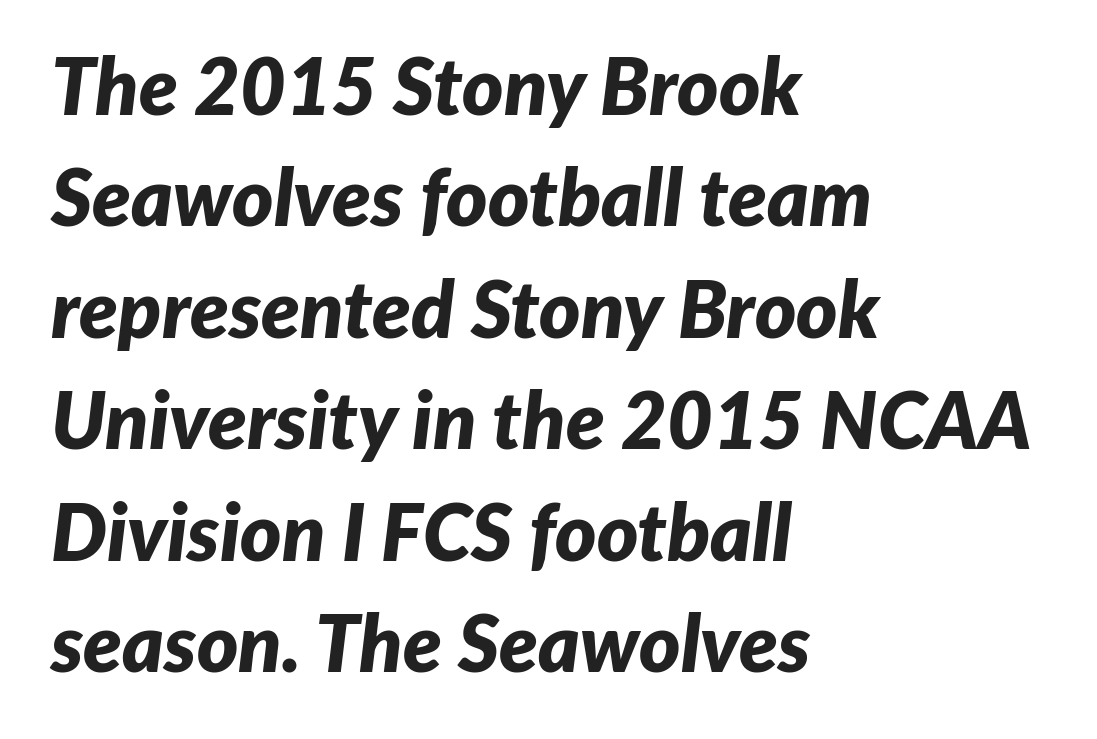
This sample is left-justified, so line endings fall wherever the words run out. What stands out about the letter spacing? Nothing — it is the standard amount. Looks like regular typesetting: each glyph gets only the width it needs. The area under the type is left untouched. Thick stems and heavy bowls — unmistakably bold.
